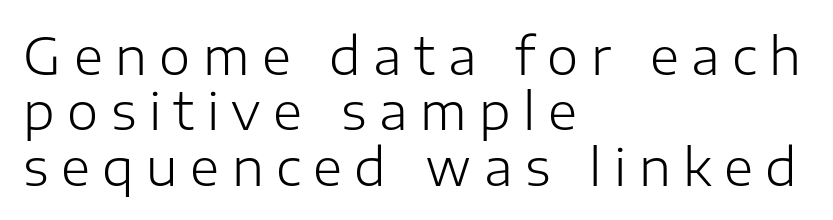
A student would call this left alignment; a typographer would say flush left, rag right. Characters follow at a spacing far wider than the type designer built in. The rendering uses a small line-height, squeezing the rows. A bare baseline throughout the passage.
